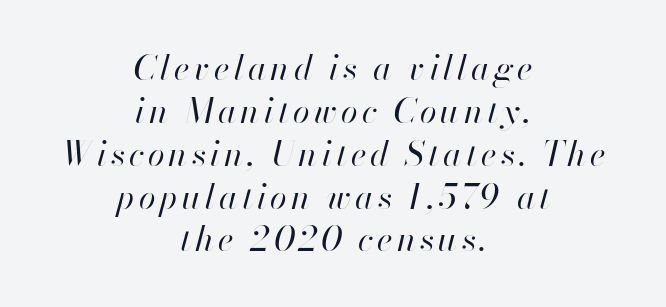
Q: Is the text bold? A: No.
Q: Is the text italic (slanted)? A: Yes, it leans right by about 13 degrees.
Q: Is the text underlined? A: No.
Q: How is the paragraph aligned? A: Centered.
Q: Is the spacing between lines tight, normal or loose? A: Normal.
Q: Width (condensed, normal, or wide)? A: Normal.
Q: Stroke contrast? A: High.
Q: x-height? A: Small.
Q: Monospaced? A: No.
